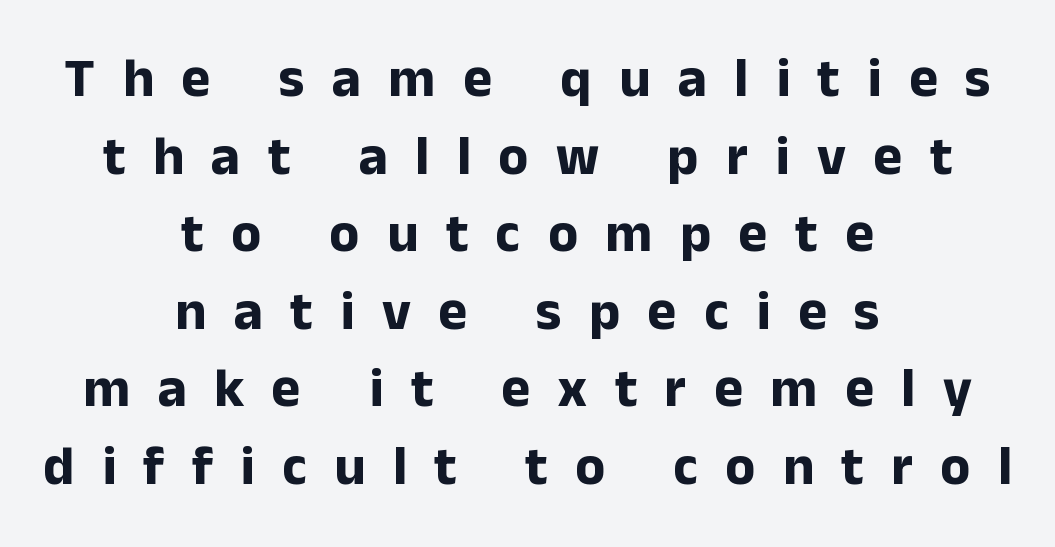
{"serif": "no", "italic": "no", "bold": "yes", "weight": "bold", "width": "normal", "stroke_contrast": "low", "x_height": "medium", "monospaced": "no", "underline": "no", "align": "center", "line_spacing": "normal", "line_spacing_ratio": 1.41, "letter_spacing": "wide", "letter_spacing_em": 0.5, "glyph_px": 55}
